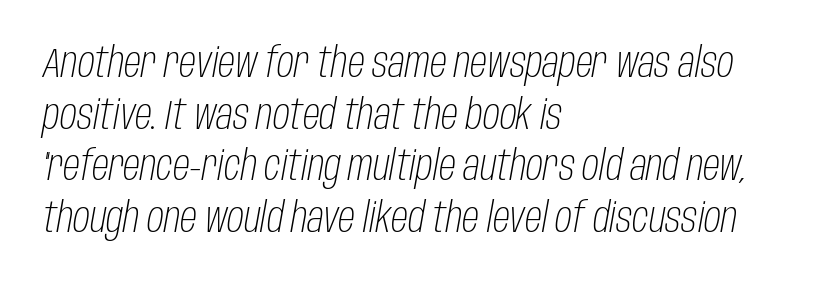
The image shows 42 px light, condensed type, italic (leaning right); set left-aligned, line spacing 1.23x, normal letter spacing, not underlined; low stroke contrast and a large x-height.
